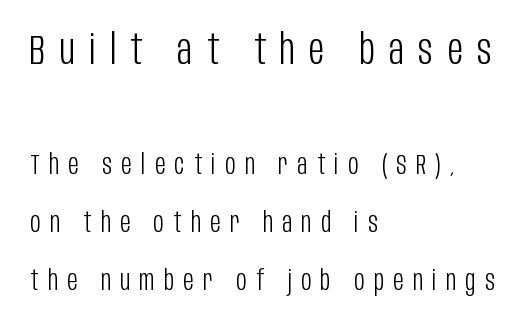
The image shows 42 px light, condensed sans-serif type, upright; set left-aligned, loose line spacing (2.08x), unusually wide letter spacing (+0.34 em), not underlined; the first (top) block is 1.5x larger; low stroke contrast and a large x-height.
